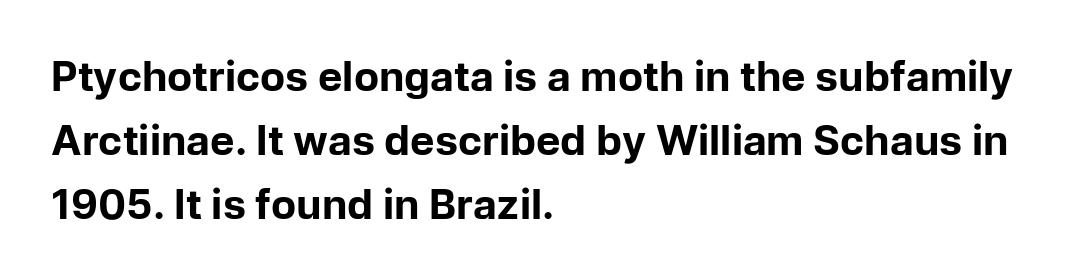
The image shows 41 px bold sans-serif type, upright; set left-aligned, normal line spacing (1.56x), normal letter spacing, not underlined; low stroke contrast and a medium x-height.
